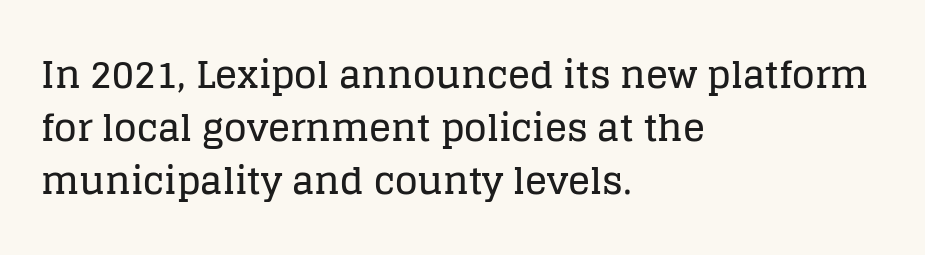
{"serif": "yes", "italic": "no", "width": "normal", "stroke_contrast": "low", "x_height": "large", "monospaced": "no", "underline": "no", "align": "left", "line_spacing": "normal", "line_spacing_ratio": 1.43, "letter_spacing": "normal", "letter_spacing_em": 0.0, "glyph_px": 37}
